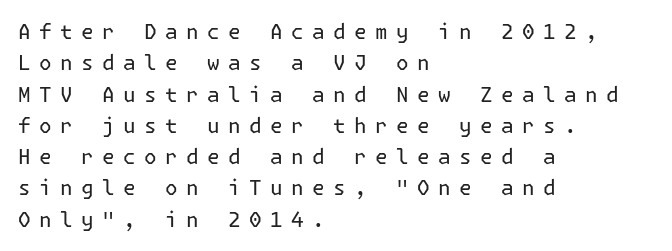
The image shows 21 px text type, upright; set left-aligned, normal line spacing (1.49x), unusually wide letter spacing (+0.4 em), not underlined.
